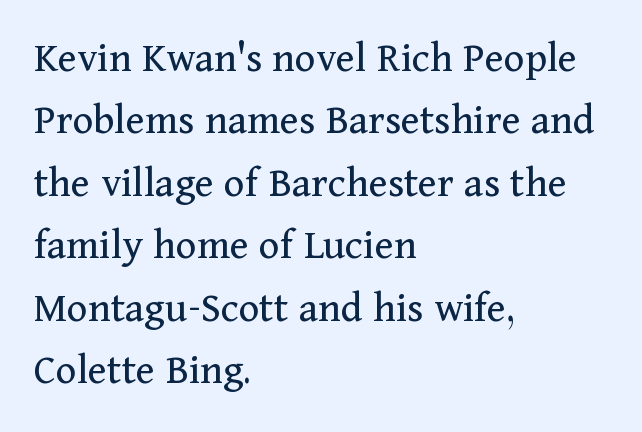
Characters follow at the spacing the type designer built in. I'd call this a serif setting — the letters wear small feet. Line starts are locked; line ends wander. Words float on clear page, feet unadorned. On a weight scale, this lands at 450 or below. Rendered with straight, roman letterforms.
